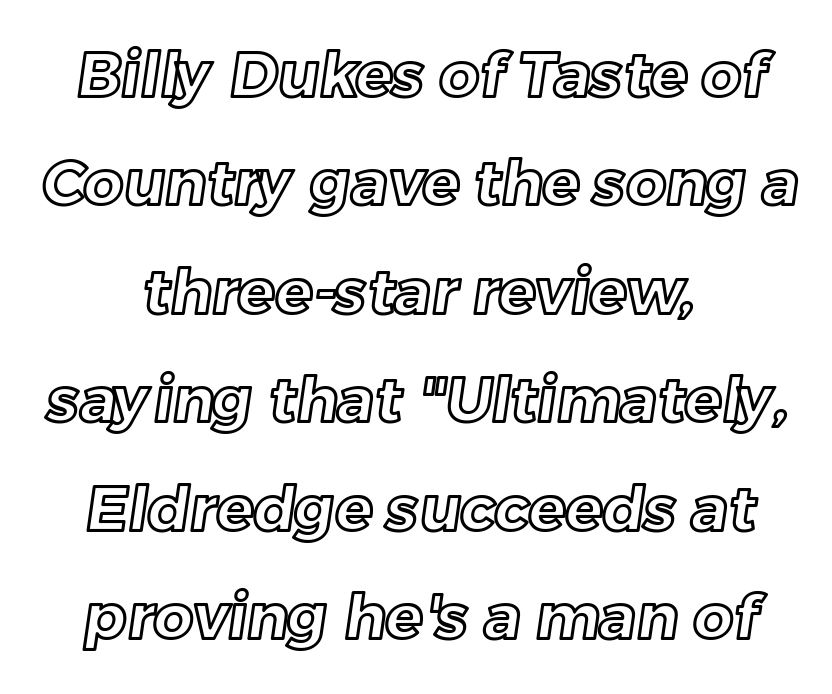
Q: Is the text underlined? A: No.
Q: How is the paragraph aligned? A: Centered.
Q: Is the spacing between letters normal or unusually wide? A: Normal.
Q: Width (condensed, normal, or wide)? A: Normal.
Q: x-height? A: Medium.
Q: Monospaced? A: No.
